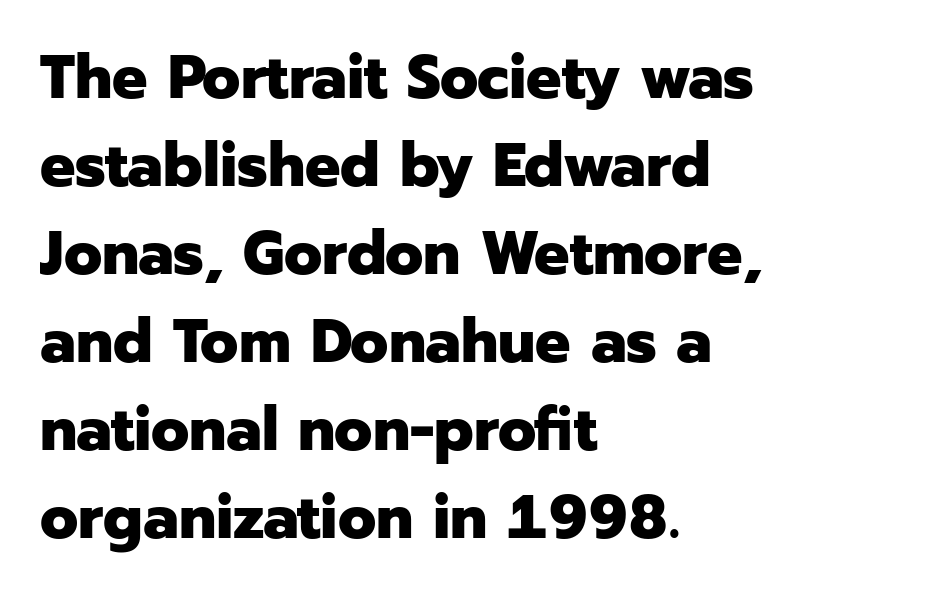
Q: Is the text bold? A: Yes.
Q: Is the text italic (slanted)? A: No, it is upright.
Q: Is the typeface a serif or a sans-serif typeface? A: Sans-serif.
Q: Is the text underlined? A: No.
Q: How is the paragraph aligned? A: Left-aligned.
Q: Is the spacing between letters normal or unusually wide? A: Normal.
Q: Is the spacing between lines tight, normal or loose? A: Normal.
Q: Width (condensed, normal, or wide)? A: Normal.
Q: Stroke contrast? A: Low.
Q: x-height? A: Medium.
Q: Monospaced? A: No.
